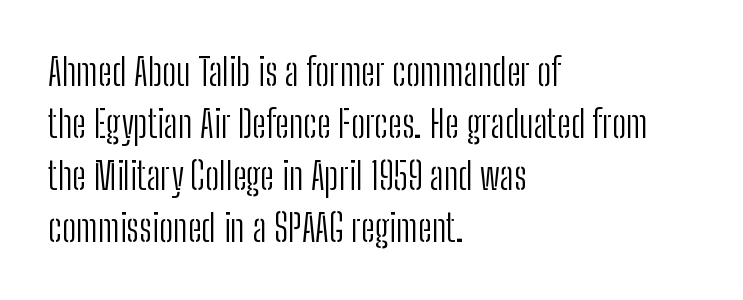
Is the type heavy? It reads as light-to-regular instead. These lines are rendered in a variable-pitch font. To sum up the face: it is a sans, with no serifs. Every row of glyphs begins at an identical x-position on the left.
